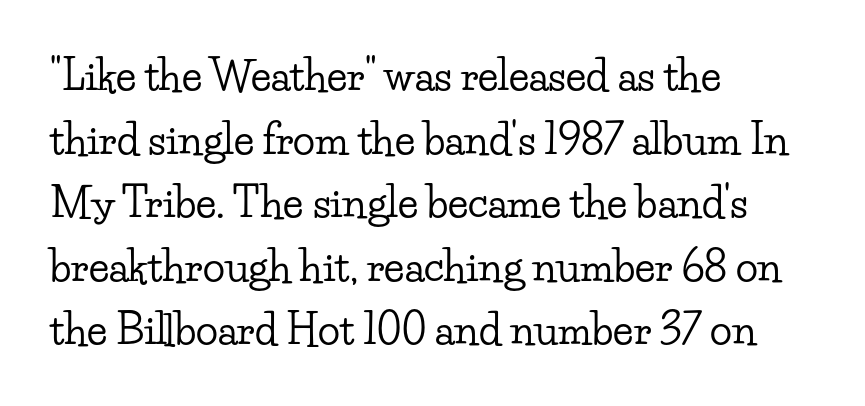
The image shows 41 px wide serif type, upright; set left-aligned, normal line spacing (1.55x), normal letter spacing, not underlined; low stroke contrast and a small x-height.
